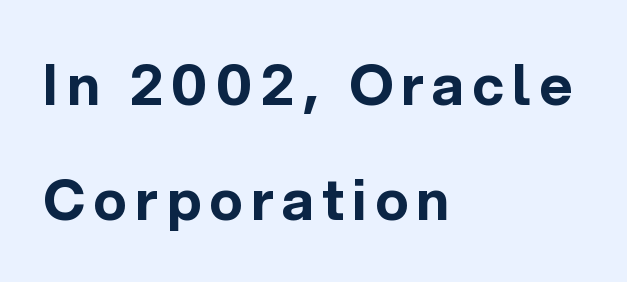
The image shows 56 px bold sans-serif type, upright; set left-aligned, loose line spacing (2.05x), not underlined; a medium x-height.
